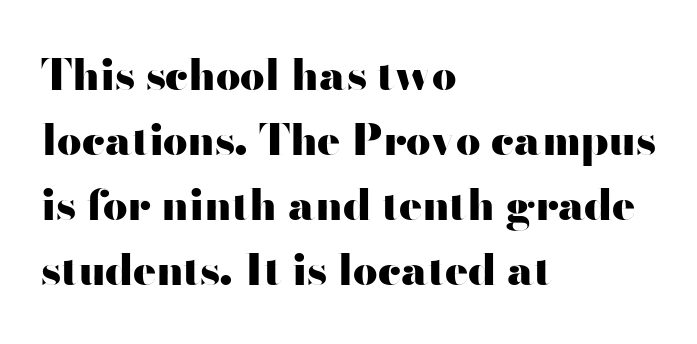
{"serif": "no", "italic": "no", "bold": "yes", "weight": "heavy", "width": "wide", "stroke_contrast": "high", "x_height": "small", "monospaced": "no", "underline": "no", "align": "left", "line_spacing": "normal", "line_spacing_ratio": 1.51, "letter_spacing": "normal", "letter_spacing_em": 0.0, "glyph_px": 43}
